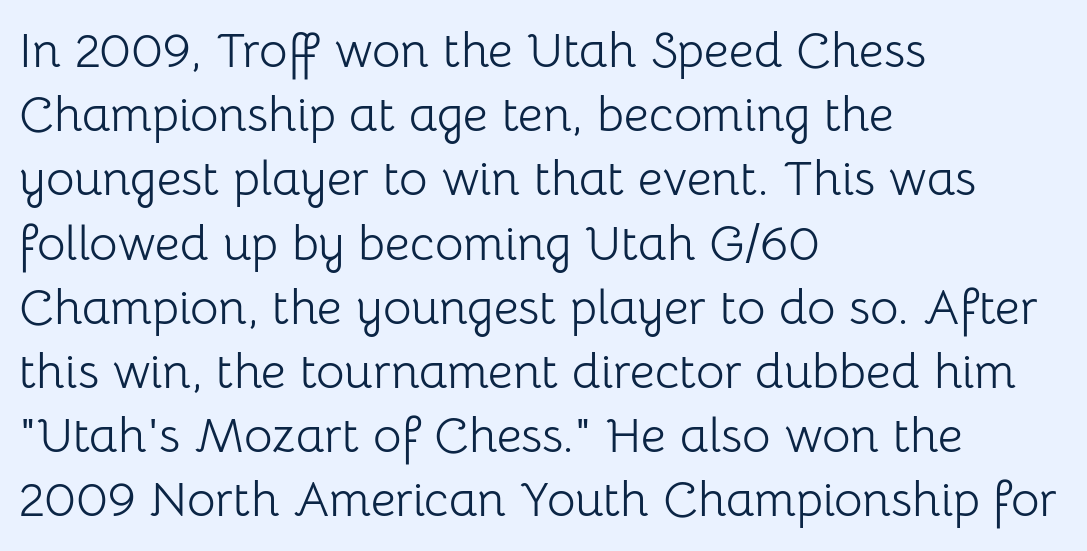
{"serif": "no", "italic": "no", "bold": "no", "weight": "light", "width": "normal", "stroke_contrast": "low", "x_height": "medium", "monospaced": "no", "underline": "no", "align": "left", "line_spacing": "normal", "line_spacing_ratio": 1.31, "letter_spacing": "normal", "letter_spacing_em": 0.0, "glyph_px": 49}
